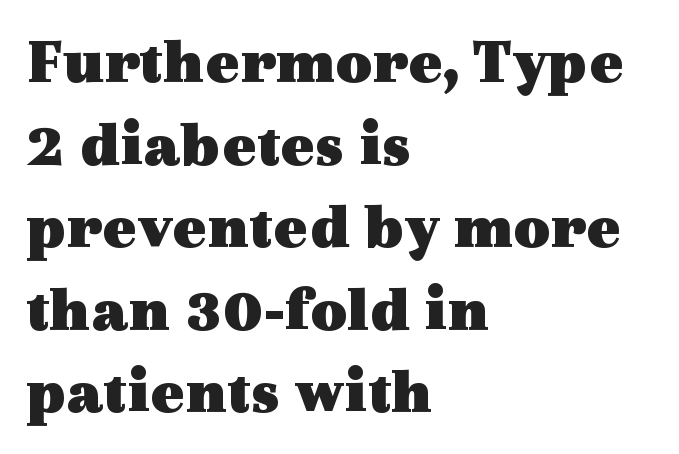
Q: Is the text bold? A: Yes.
Q: Is the text italic (slanted)? A: No, it is upright.
Q: Is the typeface a serif or a sans-serif typeface? A: Serif.
Q: Is the text underlined? A: No.
Q: How is the paragraph aligned? A: Left-aligned.
Q: Is the spacing between letters normal or unusually wide? A: Normal.
Q: Is the spacing between lines tight, normal or loose? A: Normal.
Q: Width (condensed, normal, or wide)? A: Wide.
Q: x-height? A: Medium.
Q: Monospaced? A: No.
